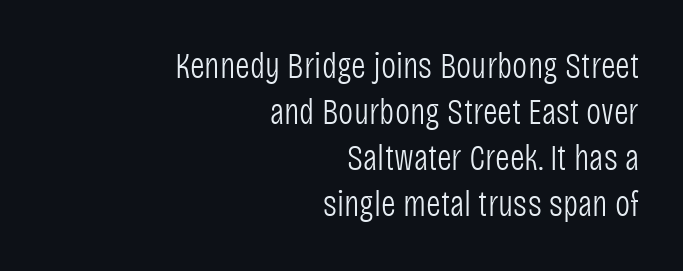
Q: Is the text bold? A: No.
Q: Is the text italic (slanted)? A: No, it is upright.
Q: Is the typeface a serif or a sans-serif typeface? A: Sans-serif.
Q: Is the text underlined? A: No.
Q: How is the paragraph aligned? A: Right-aligned.
Q: Is the spacing between letters normal or unusually wide? A: Normal.
Q: Is the spacing between lines tight, normal or loose? A: Normal.
Q: Width (condensed, normal, or wide)? A: Condensed.
Q: Stroke contrast? A: Low.
Q: x-height? A: Large.
Q: Monospaced? A: No.
